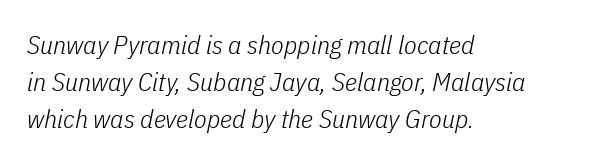
{"italic": "yes", "lean": "right", "slant_degrees": 11, "bold": "no", "underline": "no", "align": "left", "line_spacing": "normal", "line_spacing_ratio": 1.42, "letter_spacing": "normal", "letter_spacing_em": 0.0, "glyph_px": 26}
